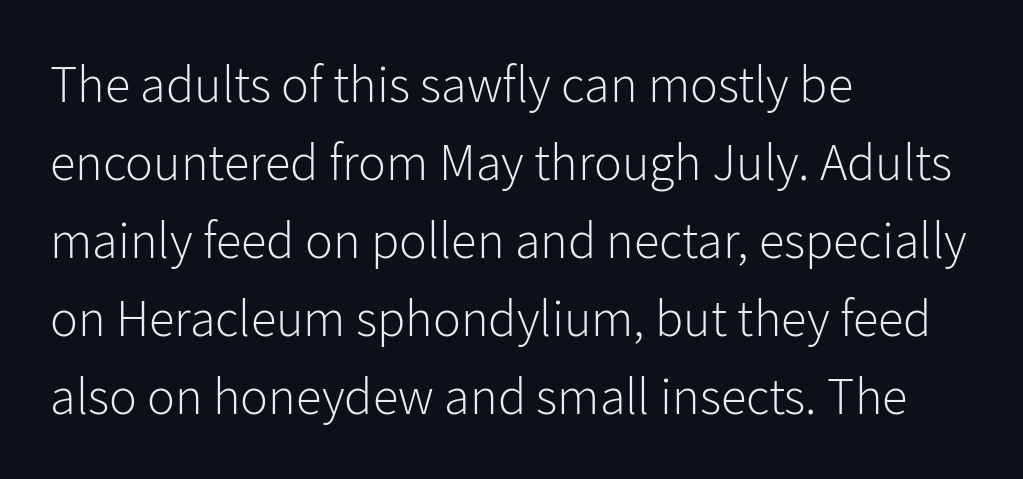
These glyphs show unthickened strokes, regular width or finer. This sample uses an upright cut, with every glyph sitting square on the baseline. Here the glyphs are tracked normally, forming tight word shapes. Do the characters align in a grid? No, the font is proportional. No feet cap the strokes, marking this as sans-serif type.
